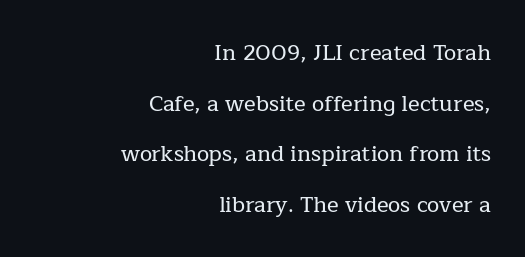
The space between consecutive lines is lavish. Notice how the passage keeps a crisp vertical edge on the right only. The typography opts for an upright posture over an oblique one. Glyph-to-glyph distance matches everyday printed text.
